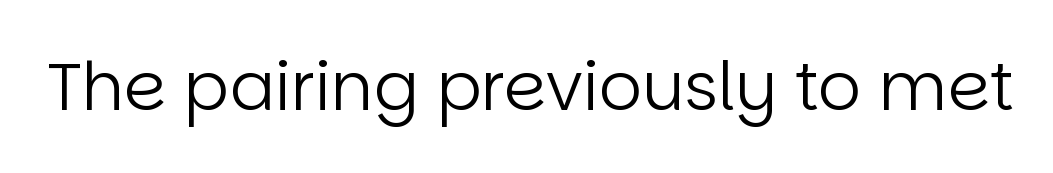
How are the letters spaced? Ordinarily, with no added tracking. The glyphs in this specimen are sans serif. The axis of the letterforms is exactly vertical. This is not heavy type; no bold has been used.
